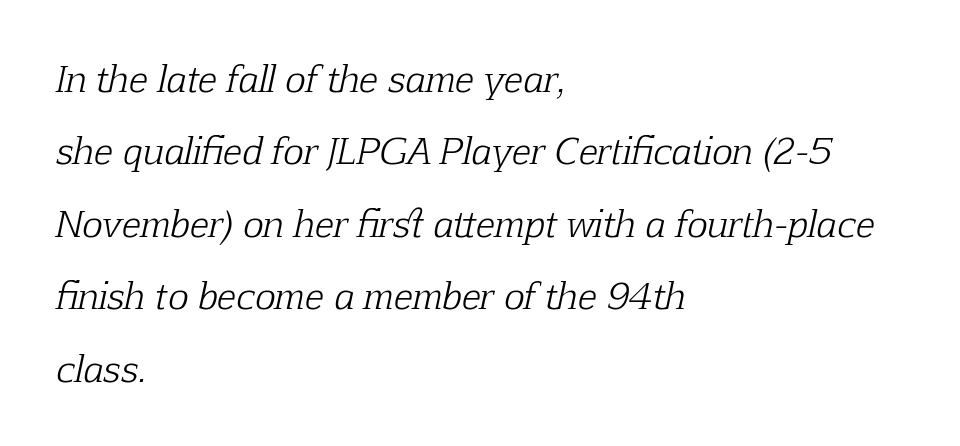
Q: Is the text bold? A: No.
Q: Is the text italic (slanted)? A: Yes, it leans right by about 12 degrees.
Q: Is the typeface a serif or a sans-serif typeface? A: Serif.
Q: Is the text underlined? A: No.
Q: How is the paragraph aligned? A: Left-aligned.
Q: Is the spacing between letters normal or unusually wide? A: Normal.
Q: Is the spacing between lines tight, normal or loose? A: Loose.
Q: Width (condensed, normal, or wide)? A: Normal.
Q: Stroke contrast? A: Low.
Q: x-height? A: Medium.
Q: Monospaced? A: No.
